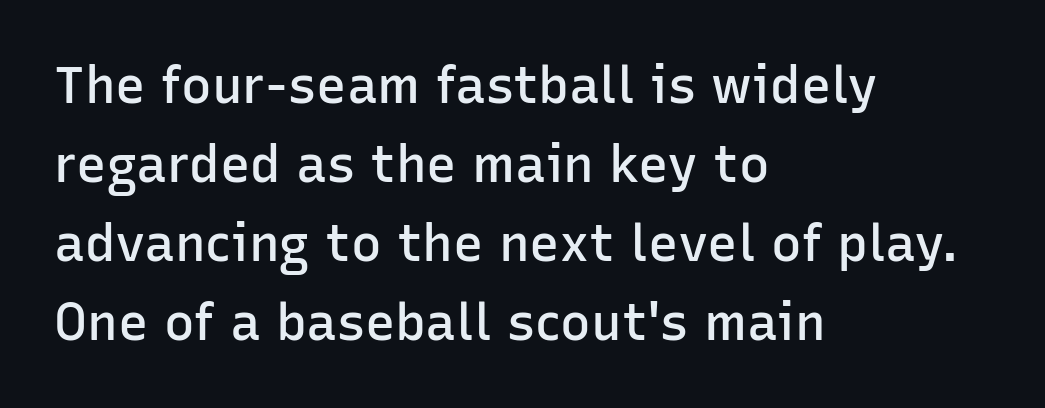
The image shows 51 px semibold sans-serif type, upright; set left-aligned, normal line spacing (1.55x), normal letter spacing, not underlined; low stroke contrast and a medium x-height.
